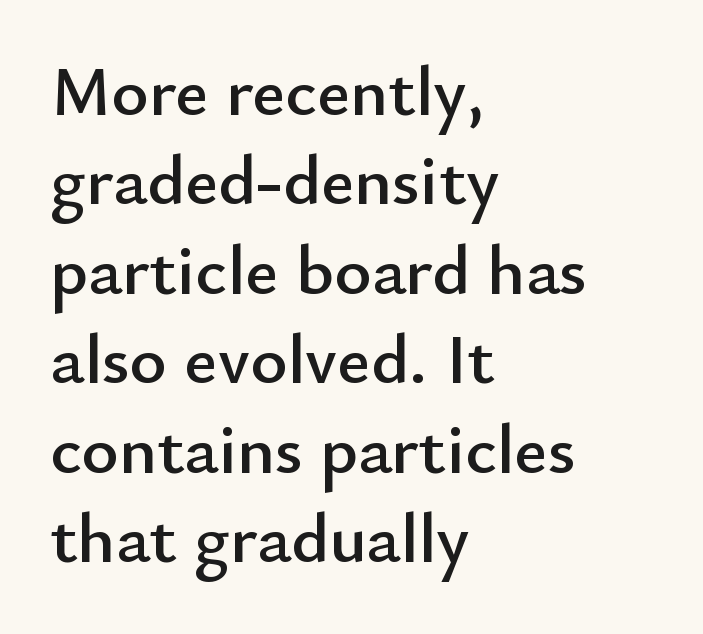
Q: Is the text italic (slanted)? A: No, it is upright.
Q: Is the typeface a serif or a sans-serif typeface? A: Sans-serif.
Q: Is the text underlined? A: No.
Q: How is the paragraph aligned? A: Left-aligned.
Q: Is the spacing between letters normal or unusually wide? A: Normal.
Q: Is the spacing between lines tight, normal or loose? A: Normal.
Q: Width (condensed, normal, or wide)? A: Normal.
Q: Stroke contrast? A: Low.
Q: x-height? A: Small.
Q: Monospaced? A: No.
